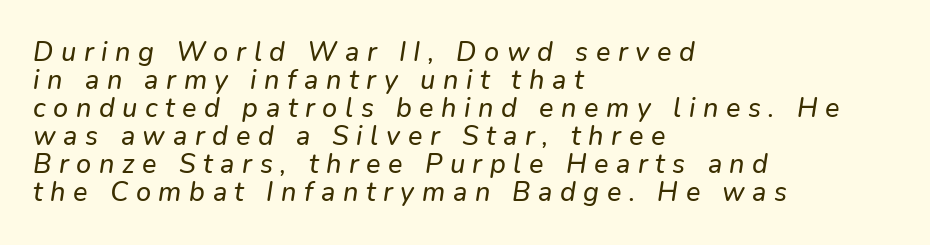
{"italic": "yes", "lean": "right", "slant_degrees": 9, "underline": "no", "align": "left", "line_spacing": "tight", "line_spacing_ratio": 1.04, "letter_spacing": "wide", "letter_spacing_em": 0.28, "glyph_px": 27}
